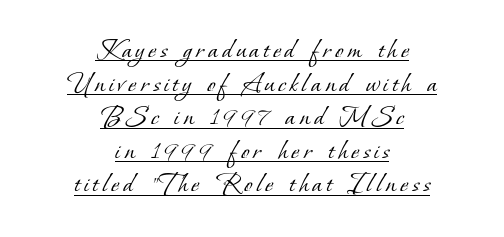
{"serif": "yes", "bold": "no", "weight": "light", "width": "normal", "stroke_contrast": "low", "x_height": "small", "monospaced": "no", "underline": "yes", "align": "center", "line_spacing": "tight", "line_spacing_ratio": 1.12, "glyph_px": 30}
